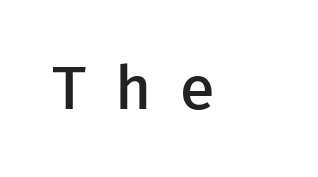
The face used here is rendered with a markedly widened letterfit. Typographic density is moderately raised because the face is semibold. Nothing sits at the stroke ends, so this counts as sans-serif. Nope, not italic — everything's standing straight. The baseline area is clear.
